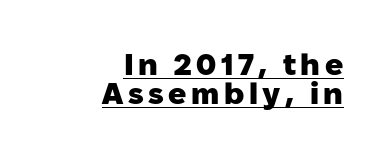
Varying glyph widths throughout — classic text-font behaviour. Do the letters lean? They stand straight. This rendering employs a face without finishing strokes, i.e., a sans-serif. Does the leading feel generous? Not at all — it's pinched. The string is rendered with underlining switched on.
